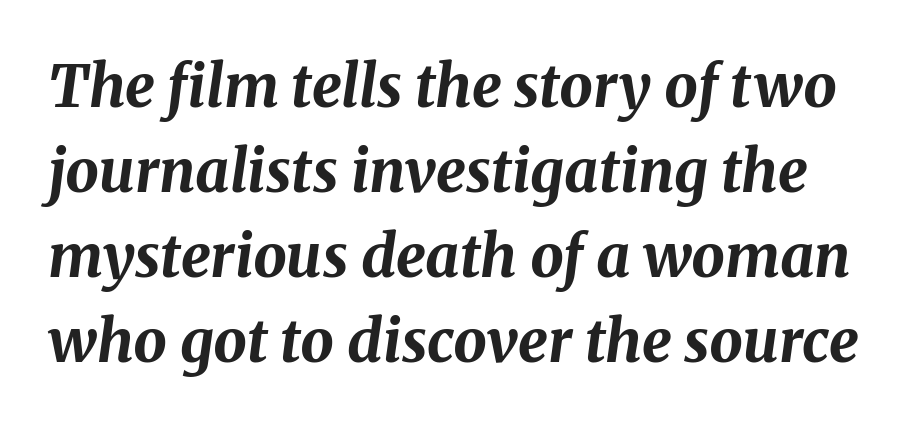
{"italic": "yes", "lean": "right", "slant_degrees": 8, "bold": "yes", "weight": "bold", "width": "normal", "stroke_contrast": "medium", "x_height": "medium", "monospaced": "no", "underline": "no", "line_spacing": "normal", "line_spacing_ratio": 1.44, "letter_spacing": "normal", "letter_spacing_em": 0.0, "glyph_px": 59}
